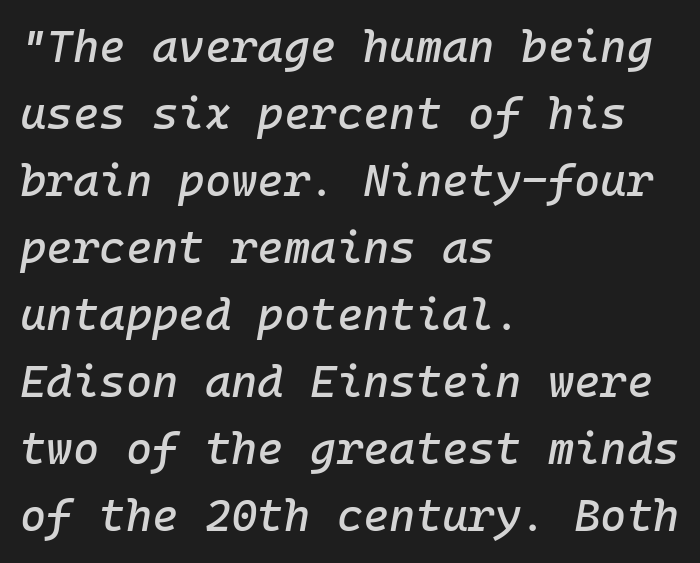
The letters march in equal steps, a hallmark of fixed-pitch type. Descenders are the only things crossing below the line. Notice how the stems are inclined rather than vertical — that's the hallmark of italics. Vertically, the passage feels balanced, rows spaced as you'd expect. Short and long lines alike share a common starting point at left.
